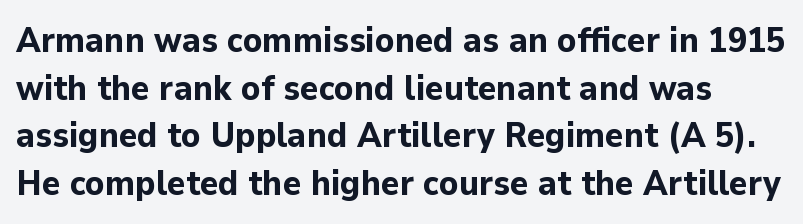
Q: Is the text bold? A: Yes.
Q: Is the text italic (slanted)? A: No, it is upright.
Q: Is the typeface a serif or a sans-serif typeface? A: Sans-serif.
Q: Is the text underlined? A: No.
Q: Is the spacing between letters normal or unusually wide? A: Normal.
Q: Is the spacing between lines tight, normal or loose? A: Normal.
Q: Width (condensed, normal, or wide)? A: Normal.
Q: Stroke contrast? A: Low.
Q: x-height? A: Medium.
Q: Monospaced? A: No.
